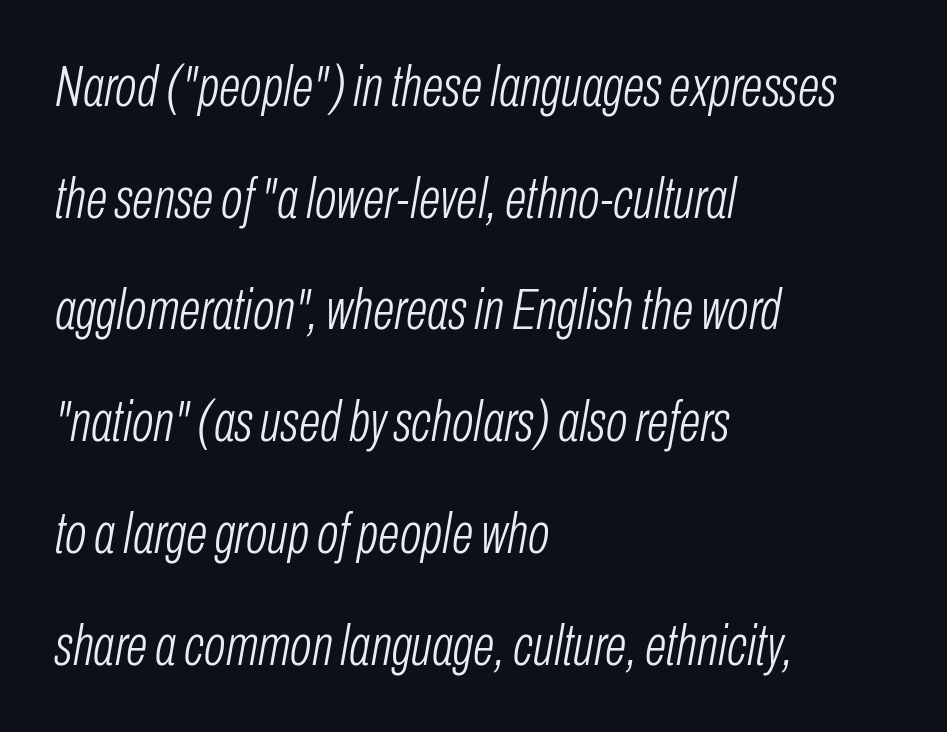
{"italic": "yes", "lean": "right", "slant_degrees": 10, "bold": "no", "weight": "light", "width": "condensed", "stroke_contrast": "low", "x_height": "medium", "monospaced": "no", "underline": "no", "align": "left", "line_spacing": "loose", "line_spacing_ratio": 1.96, "letter_spacing": "normal", "letter_spacing_em": 0.0, "glyph_px": 57}
